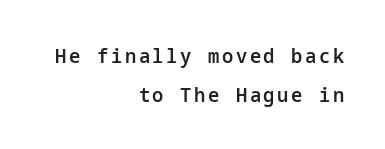
{"italic": "no", "bold": "semi", "underline": "no", "align": "right", "line_spacing": "loose", "line_spacing_ratio": 1.95, "glyph_px": 20}
